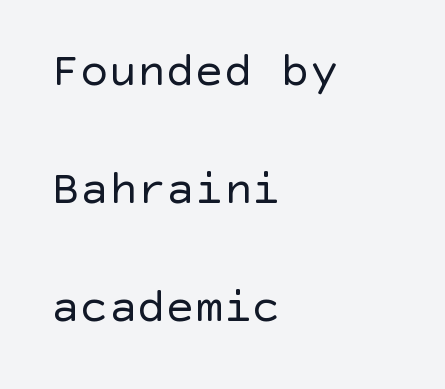
Q: Is the text bold? A: No.
Q: Is the text italic (slanted)? A: No, it is upright.
Q: Is the typeface a serif or a sans-serif typeface? A: Sans-serif.
Q: Is the text underlined? A: No.
Q: How is the paragraph aligned? A: Left-aligned.
Q: Is the spacing between letters normal or unusually wide? A: Normal.
Q: Is the spacing between lines tight, normal or loose? A: Loose.
Q: Width (condensed, normal, or wide)? A: Normal.
Q: x-height? A: Large.
